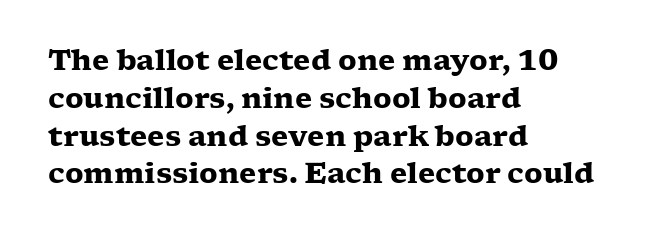
Does extra space separate the letters? No, they use regular spacing. Decoration check: the copy has no underline. The glyphs in this specimen are seriffed. Here the designer chose a conventional face with non-uniform glyph widths. Notice how thick the strokes are: this is what a full bold looks like. Style check: upright.
